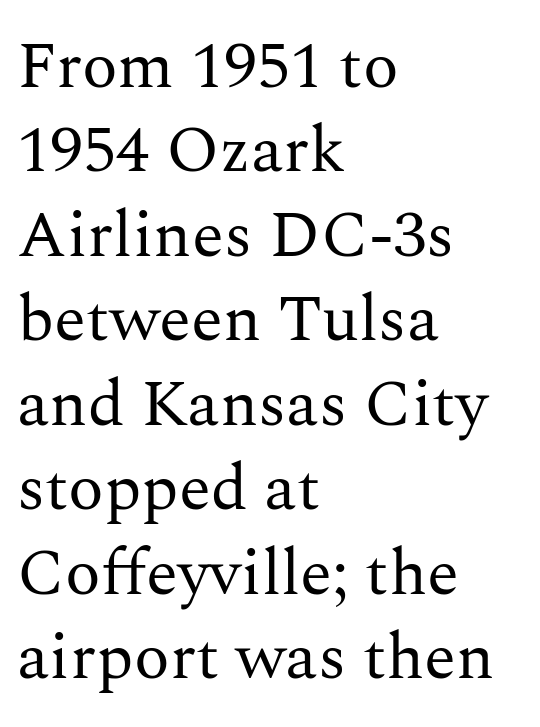
Here the designer chose a conventional face with non-uniform glyph widths. Typographically, this falls in the serif category. Line spacing here is normal. Stem width sits at or under what a default text font uses. This rendering uses left alignment, leaving the right contour irregular. Bare-footed words on every line.
